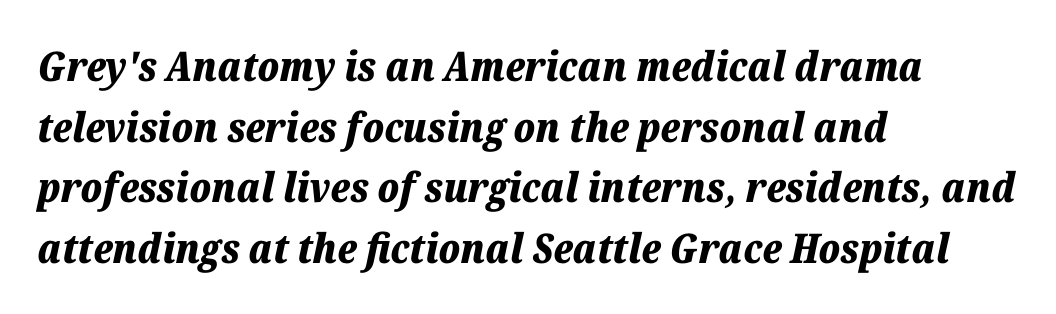
The image shows 41 px bold type, italic (leaning right); set left-aligned, normal line spacing (1.48x), normal letter spacing, not underlined; low stroke contrast and a medium x-height.
